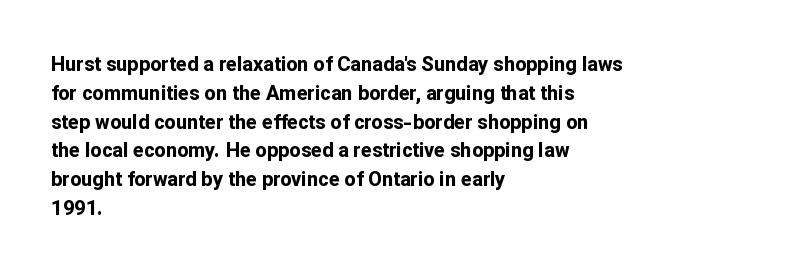
The image shows 20 px bold type, upright; set left-aligned, normal line spacing (1.44x), normal letter spacing, not underlined.
